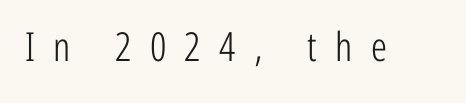
Q: Is the text bold? A: No.
Q: Is the text italic (slanted)? A: No, it is upright.
Q: Is the typeface a serif or a sans-serif typeface? A: Sans-serif.
Q: Is the text underlined? A: No.
Q: Is the spacing between letters normal or unusually wide? A: Unusually wide.
Q: Width (condensed, normal, or wide)? A: Condensed.
Q: Stroke contrast? A: Low.
Q: x-height? A: Medium.
Q: Monospaced? A: No.
